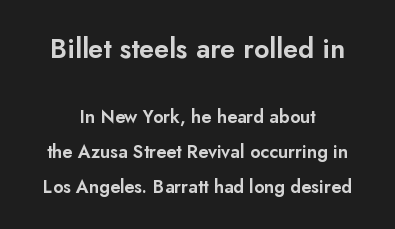
{"italic": "no", "underline": "no", "align": "center", "line_spacing": "loose", "line_spacing_ratio": 1.94, "letter_spacing": "normal", "letter_spacing_em": 0.0, "larger_block": "first", "size_ratio": 1.5, "glyph_px": 27}
